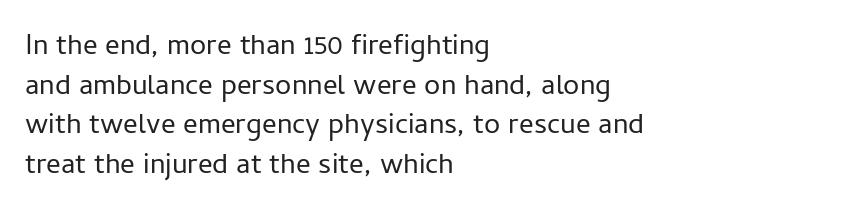
Look at the bottom of the vertical strokes: they stop flat, with no serifs. The letterforms sit shoulder to shoulder at normal distance. A classic flush-left, rag-right setting is used for this passage. Any mark beneath the type? The region is blank. Evenly set lines give the paragraph a standard silhouette.
